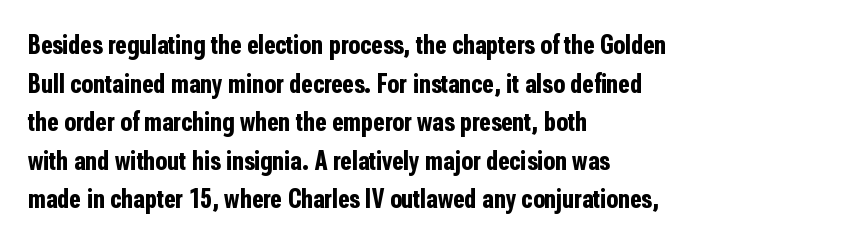
Q: Is the text bold? A: Yes.
Q: Is the text italic (slanted)? A: No, it is upright.
Q: Is the text underlined? A: No.
Q: How is the paragraph aligned? A: Left-aligned.
Q: Is the spacing between letters normal or unusually wide? A: Normal.
Q: Is the spacing between lines tight, normal or loose? A: Normal.
